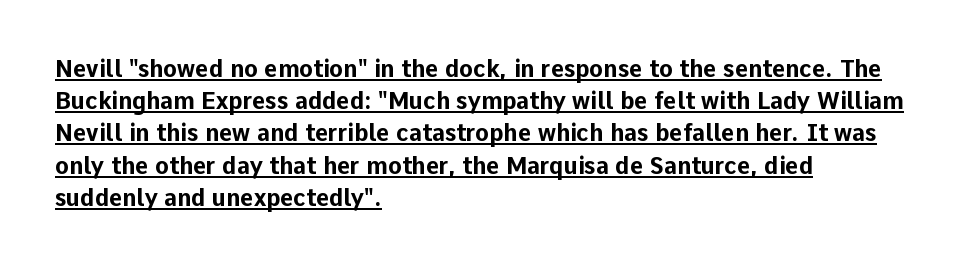
{"italic": "no", "bold": "yes", "underline": "yes", "align": "left", "line_spacing": "normal", "line_spacing_ratio": 1.4, "letter_spacing": "normal", "letter_spacing_em": 0.0, "glyph_px": 23}
